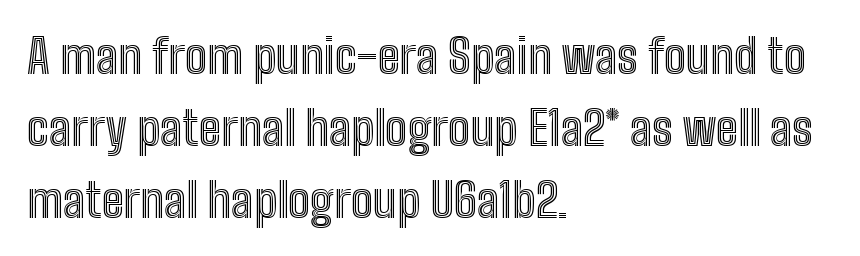
The image shows 47 px condensed type, upright; set left-aligned, normal line spacing (1.53x), normal letter spacing, not underlined; a medium x-height.
